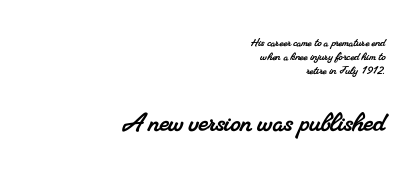
Successive baselines arrive quickly, one right under another. A bare baseline throughout the passage. Words appear dense and cohesive because spacing is normal. The compositor pushed each line to the right boundary.
